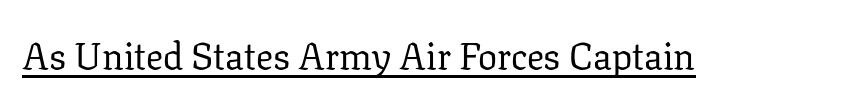
Q: Is the text bold? A: No.
Q: Is the text italic (slanted)? A: No, it is upright.
Q: Is the typeface a serif or a sans-serif typeface? A: Serif.
Q: Is the text underlined? A: Yes.
Q: Is the spacing between letters normal or unusually wide? A: Normal.
Q: Width (condensed, normal, or wide)? A: Normal.
Q: Stroke contrast? A: Low.
Q: x-height? A: Medium.
Q: Monospaced? A: No.
